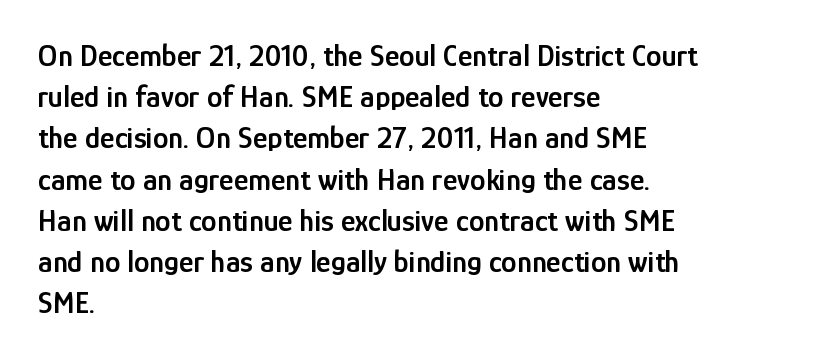
The image shows 31 px semibold, condensed sans-serif type, upright; set left-aligned, normal line spacing (1.33x), normal letter spacing, not underlined; low stroke contrast and a medium x-height.
